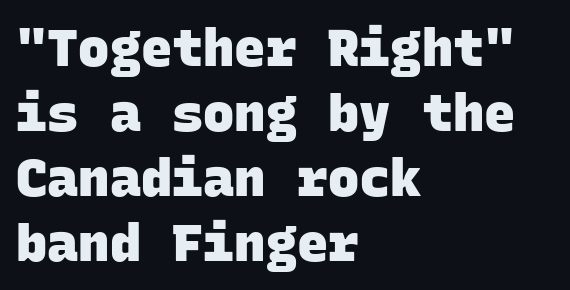
Clear beneath every line of the passage. Horizontal alignment here is leftward, the default for most running prose. On the weight axis this lands at bold, roughly 700. Glyph-to-glyph distance matches everyday printed text. Summary of vertical rhythm: regular, with standard interline spacing.
